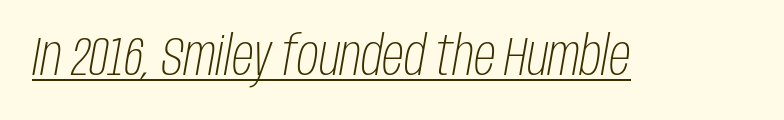
The image shows 54 px light, condensed type, italic (leaning right); set normal letter spacing, underlined; low stroke contrast and a large x-height.
